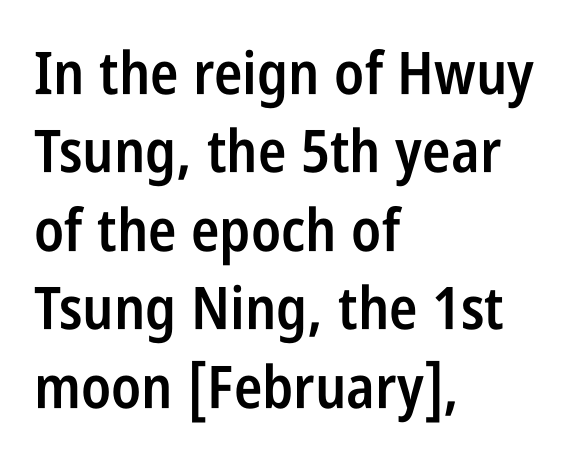
Think of a printed novel: that variable character pitch is what you see here. It's the straight-up-and-down kind of type. The characters display no serif detailing; their extremities are plain. Students, observe: this is what conventionally led text looks like. The ragged edge is on the right, which tells us the setting is flush left. Has an underline been added? It has not.
